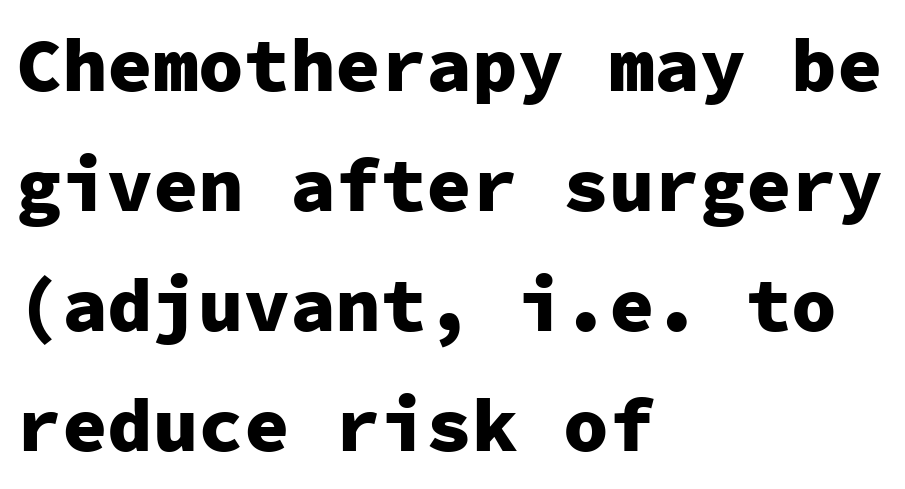
{"serif": "no", "italic": "no", "bold": "yes", "weight": "heavy", "width": "normal", "stroke_contrast": "low", "x_height": "medium", "monospaced": "yes", "underline": "no", "align": "left", "line_spacing": "normal", "line_spacing_ratio": 1.58, "letter_spacing": "normal", "letter_spacing_em": 0.0, "glyph_px": 76}
